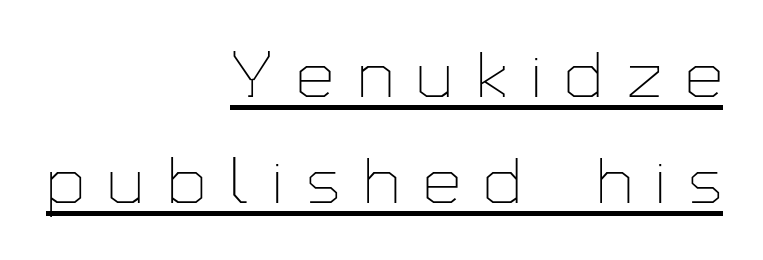
{"serif": "no", "italic": "no", "bold": "no", "weight": "thin", "width": "normal", "stroke_contrast": "low", "x_height": "medium", "monospaced": "no", "underline": "yes", "align": "right", "line_spacing": "normal", "line_spacing_ratio": 1.63, "letter_spacing": "wide", "letter_spacing_em": 0.38, "glyph_px": 65}
